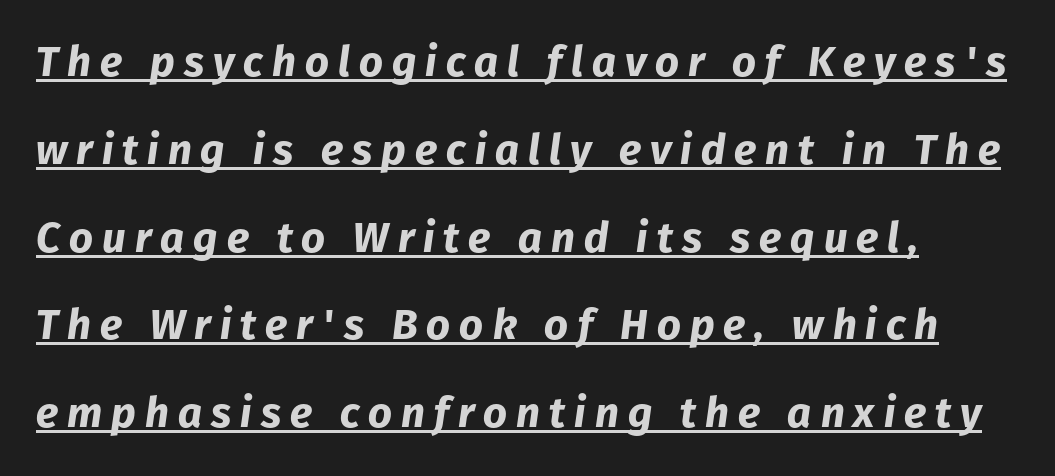
The typesetting leans heavy: a genuine bold. A typographer would call this underscored text. An italicized treatment has been applied to the whole sample. The passage shown has open, widely tracked lettering throughout. The designer dialed line spacing up above the default.
